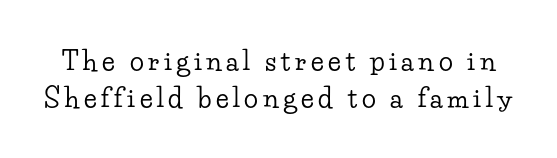
{"italic": "no", "underline": "no", "line_spacing": "normal", "line_spacing_ratio": 1.41, "glyph_px": 26}
